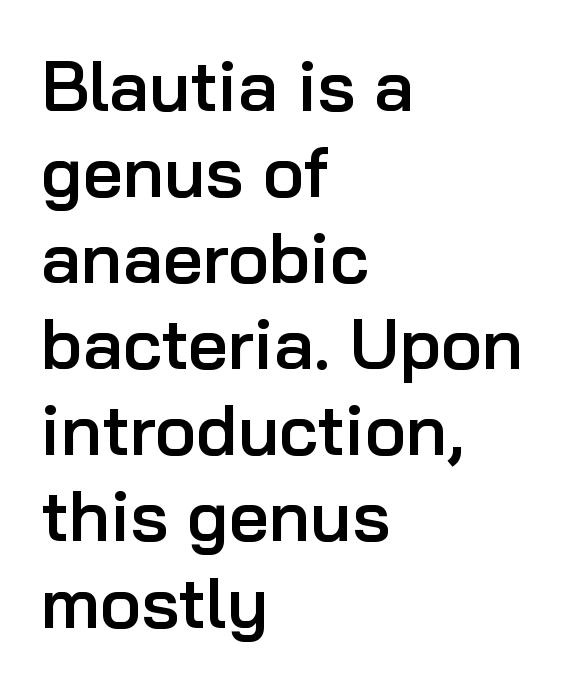
The image shows 70 px semibold sans-serif type, upright; set left-aligned, line spacing 1.23x, normal letter spacing, not underlined; low stroke contrast and a medium x-height.
